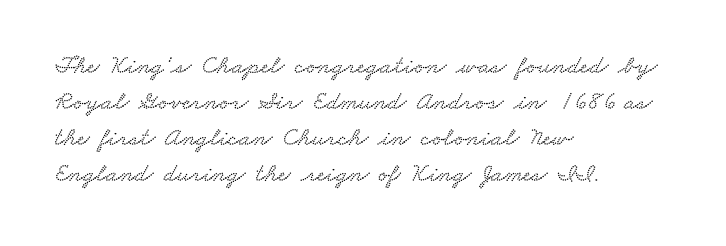
Q: Is the text underlined? A: No.
Q: How is the paragraph aligned? A: Left-aligned.
Q: Is the spacing between letters normal or unusually wide? A: Normal.
Q: Is the spacing between lines tight, normal or loose? A: Normal.
